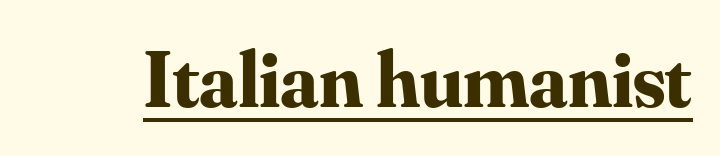
Q: Is the text bold? A: Yes.
Q: Is the text italic (slanted)? A: No, it is upright.
Q: Is the typeface a serif or a sans-serif typeface? A: Serif.
Q: Is the text underlined? A: Yes.
Q: Is the spacing between letters normal or unusually wide? A: Normal.
Q: Width (condensed, normal, or wide)? A: Normal.
Q: Stroke contrast? A: Medium.
Q: x-height? A: Small.
Q: Monospaced? A: No.
